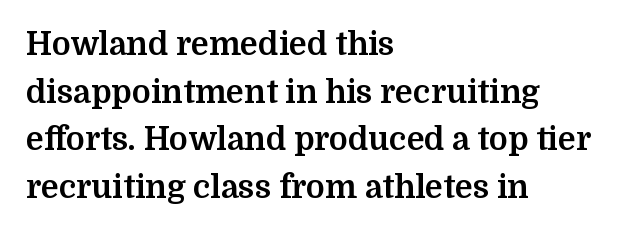
The image shows 32 px bold serif type, upright; set left-aligned, normal line spacing (1.49x), normal letter spacing, not underlined; medium stroke contrast and a medium x-height.
